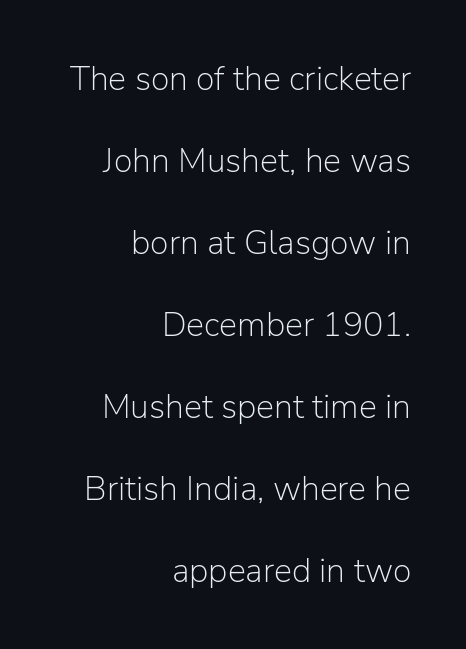
Q: Is the text bold? A: No.
Q: Is the text italic (slanted)? A: No, it is upright.
Q: Is the typeface a serif or a sans-serif typeface? A: Sans-serif.
Q: Is the text underlined? A: No.
Q: How is the paragraph aligned? A: Right-aligned.
Q: Is the spacing between letters normal or unusually wide? A: Normal.
Q: Is the spacing between lines tight, normal or loose? A: Loose.
Q: Width (condensed, normal, or wide)? A: Normal.
Q: Stroke contrast? A: Low.
Q: x-height? A: Medium.
Q: Monospaced? A: No.
